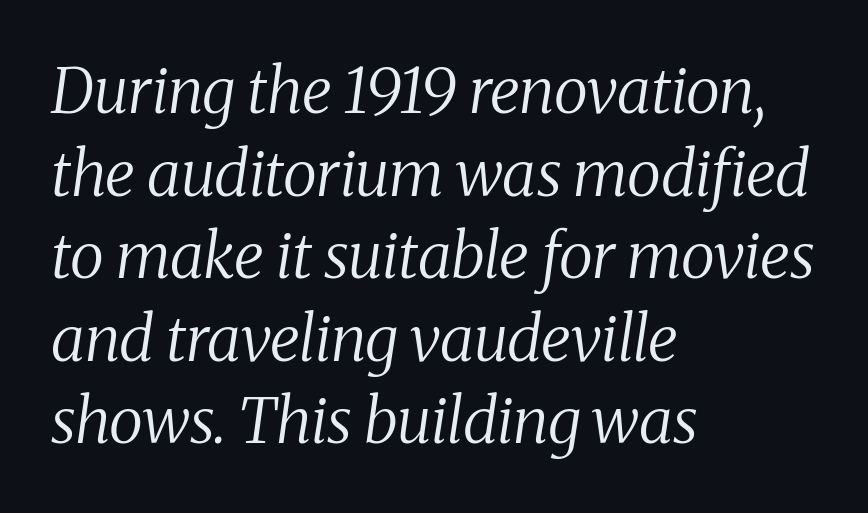
{"serif": "yes", "italic": "yes", "lean": "right", "slant_degrees": 8, "bold": "no", "weight": "regular", "width": "normal", "stroke_contrast": "medium", "x_height": "medium", "monospaced": "no", "underline": "no", "align": "left", "line_spacing": "normal", "line_spacing_ratio": 1.31, "letter_spacing": "normal", "letter_spacing_em": 0.0, "glyph_px": 63}
